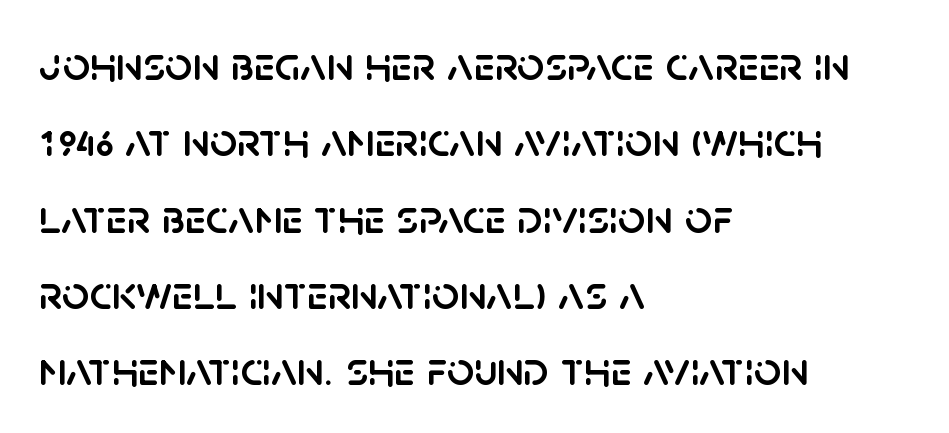
Words float on clear page, feet unadorned. How are the letters spaced? Ordinarily, with no added tracking. This block has exactly the height ordinary leading produces. Every character sits straight up, as roman type does. Reading down the block, your eye returns to a fixed left position each line.
